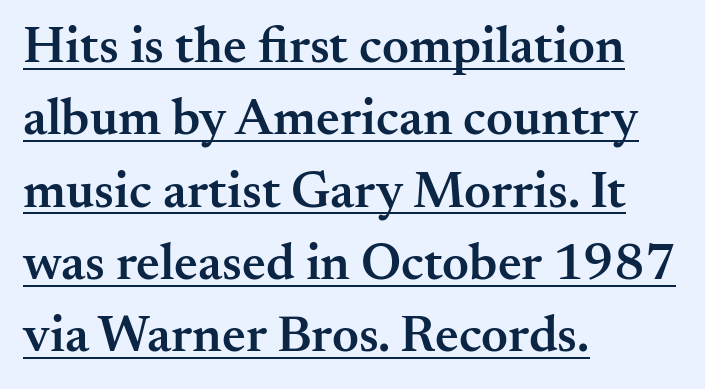
Q: Is the text bold? A: Semi-bold.
Q: Is the text italic (slanted)? A: No, it is upright.
Q: Is the typeface a serif or a sans-serif typeface? A: Serif.
Q: Is the text underlined? A: Yes.
Q: How is the paragraph aligned? A: Left-aligned.
Q: Is the spacing between letters normal or unusually wide? A: Normal.
Q: Is the spacing between lines tight, normal or loose? A: Normal.
Q: Width (condensed, normal, or wide)? A: Normal.
Q: Stroke contrast? A: Medium.
Q: x-height? A: Small.
Q: Monospaced? A: No.
